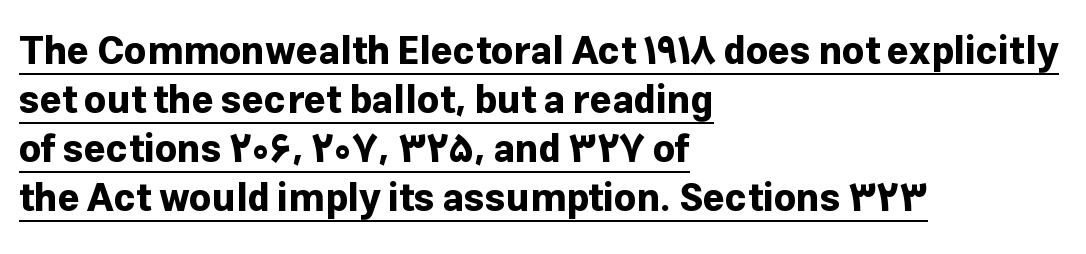
Q: Is the text bold? A: Yes.
Q: Is the text italic (slanted)? A: No, it is upright.
Q: Is the typeface a serif or a sans-serif typeface? A: Sans-serif.
Q: Is the text underlined? A: Yes.
Q: How is the paragraph aligned? A: Left-aligned.
Q: Is the spacing between letters normal or unusually wide? A: Normal.
Q: Is the spacing between lines tight, normal or loose? A: Normal.
Q: Width (condensed, normal, or wide)? A: Normal.
Q: Stroke contrast? A: Low.
Q: x-height? A: Medium.
Q: Monospaced? A: No.
